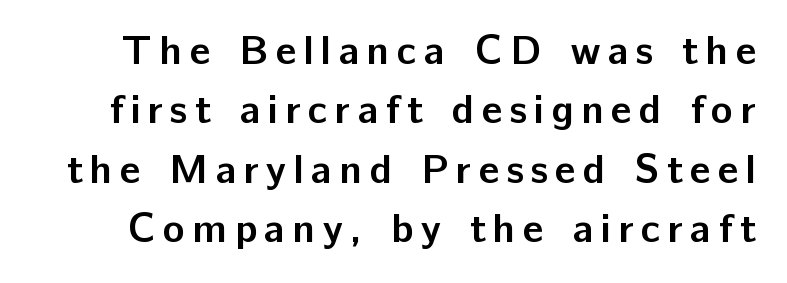
The image shows 41 px semibold sans-serif type, upright; set normal line spacing (1.45x), not underlined; low stroke contrast and a medium x-height.
